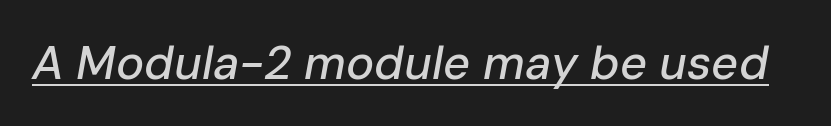
This sample uses plain, unmodified letter spacing. Proportional: the letters do not fall into vertical columns. The glyphs are accompanied by a horizontal stroke just below them. Characters are canted at an angle relative to the baseline's perpendicular.
